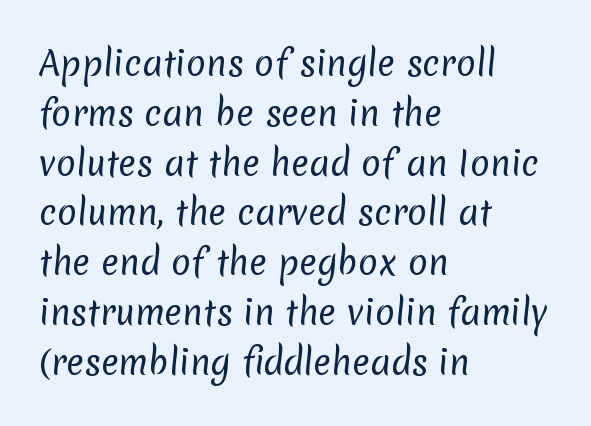
Reading down the column, the eye jumps a familiar distance to each next line. The face used here is a sans, in the tradition of grotesques and geometrics. Character widths vary here, with narrow letters taking less room than wide ones. Vertical stems look standard width or narrower in stroke. Nothing unusual about the tracking: characters are spaced as the font intends. The lines are quadded left.
